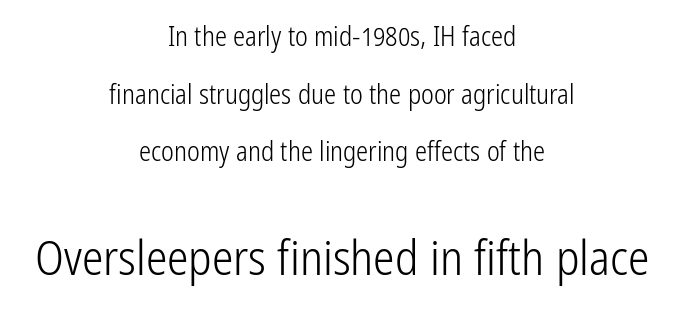
{"serif": "no", "italic": "no", "bold": "no", "weight": "light", "width": "condensed", "stroke_contrast": "low", "x_height": "medium", "monospaced": "no", "underline": "no", "align": "center", "line_spacing": "loose", "line_spacing_ratio": 2.13, "letter_spacing": "normal", "letter_spacing_em": 0.0, "larger_block": "second", "size_ratio": 1.78, "glyph_px": 48}
